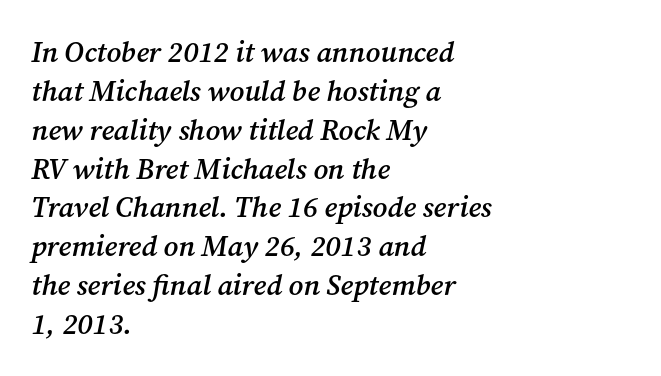
Q: Is the text bold? A: Semi-bold.
Q: Is the text italic (slanted)? A: Yes, it leans right by about 12 degrees.
Q: Is the typeface a serif or a sans-serif typeface? A: Serif.
Q: Is the text underlined? A: No.
Q: How is the paragraph aligned? A: Left-aligned.
Q: Is the spacing between letters normal or unusually wide? A: Normal.
Q: Is the spacing between lines tight, normal or loose? A: Normal.
Q: Width (condensed, normal, or wide)? A: Normal.
Q: Stroke contrast? A: Medium.
Q: x-height? A: Medium.
Q: Monospaced? A: No.
